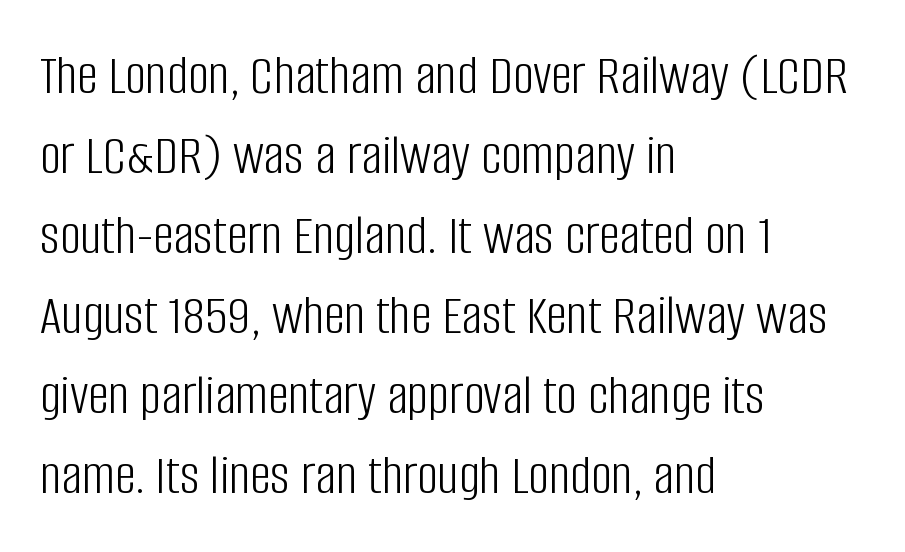
{"serif": "no", "italic": "no", "bold": "no", "weight": "light", "width": "condensed", "stroke_contrast": "low", "x_height": "large", "monospaced": "no", "underline": "no", "align": "left", "line_spacing": "normal", "line_spacing_ratio": 1.38, "letter_spacing": "normal", "letter_spacing_em": 0.0, "glyph_px": 58}
